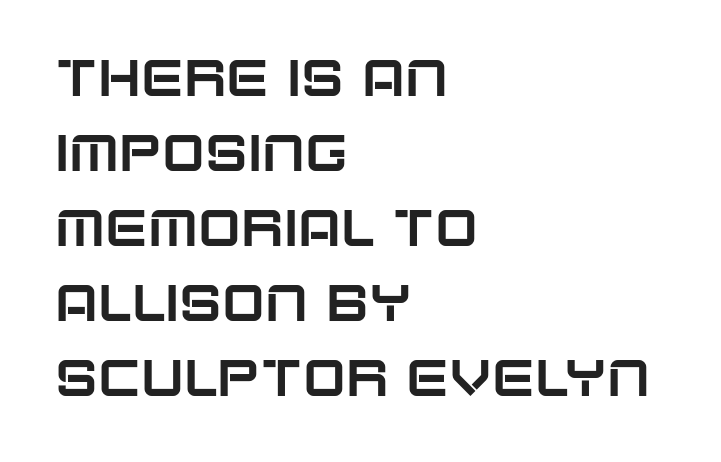
Spacing verdict: proportional, widths tailored to each character. I'd call this a sans setting — the letters go barefoot. The lettering stays uniformly vertical, giving the passage a roman look. Underline: absent.
